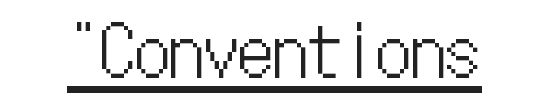
The image shows 69 px condensed type, upright, monospaced; set normal letter spacing, underlined; low stroke contrast and a medium x-height.
